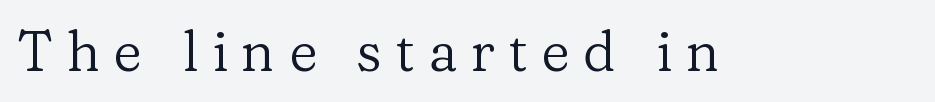
The image shows 56 px regular-weight serif type, upright; set unusually wide letter spacing (+0.24 em), not underlined; low stroke contrast and a medium x-height.
